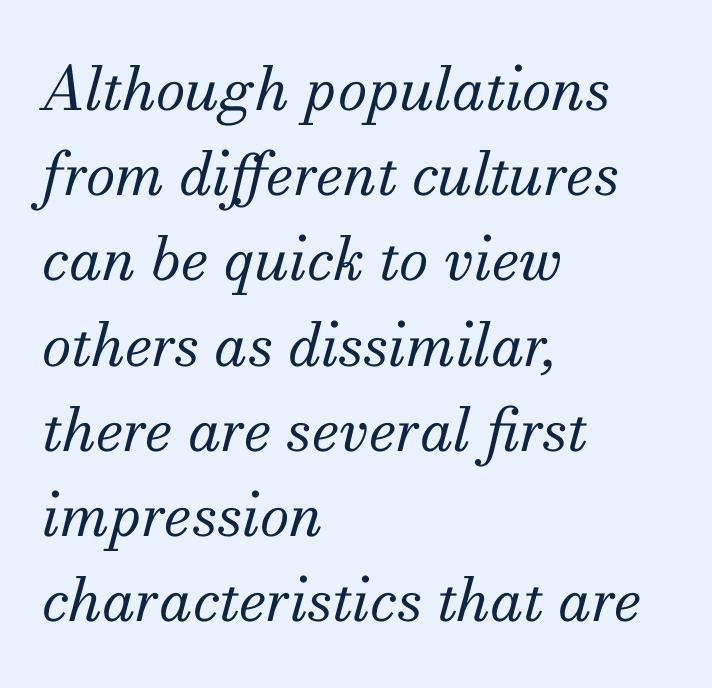
The image shows 60 px regular-weight serif type, italic (leaning right); set left-aligned, normal line spacing (1.42x), normal letter spacing, not underlined; medium stroke contrast and a small x-height.
